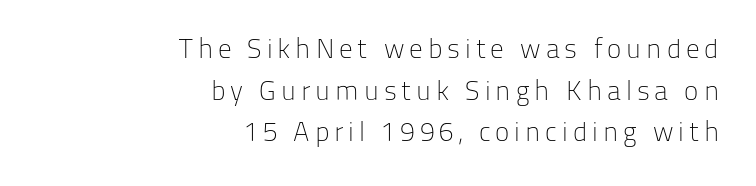
The image shows 27 px text type, upright; set right-aligned, normal line spacing (1.54x), not underlined.
